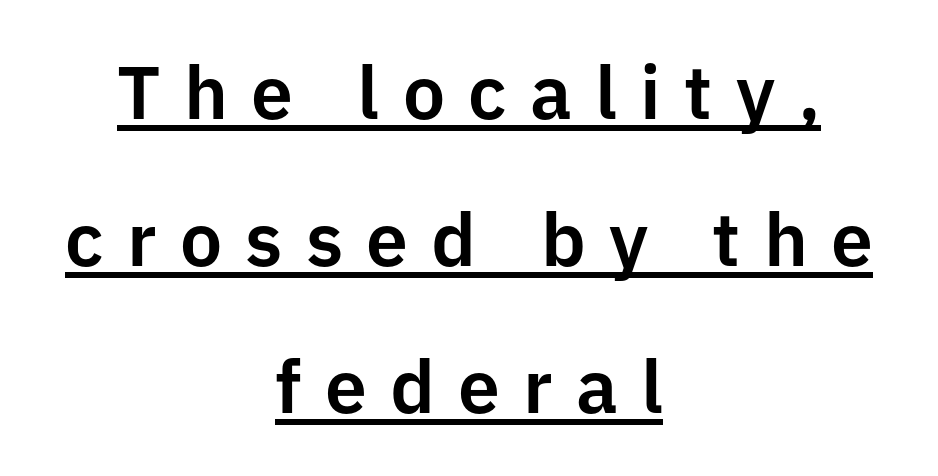
The image shows 75 px sans-serif type, upright; set centered, loose line spacing (1.96x), unusually wide letter spacing (+0.31 em), underlined; low stroke contrast and a medium x-height.
